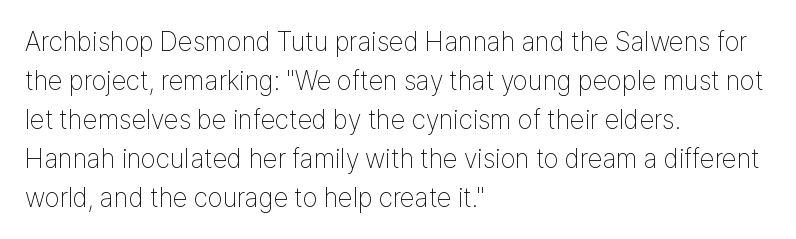
Nothing heavy about these letters — not bold at all. The block of text has a typical density, with ordinary space between rows. Posture: straight, roman, zero tilt. Quick note: underline off. The letterforms sit shoulder to shoulder at normal distance.
